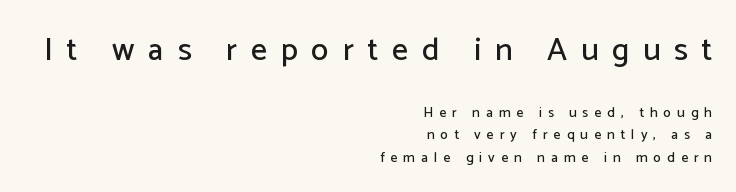
{"serif": "no", "italic": "no", "width": "normal", "stroke_contrast": "low", "x_height": "medium", "monospaced": "no", "underline": "no", "align": "right", "line_spacing": "normal", "line_spacing_ratio": 1.6, "letter_spacing": "wide", "letter_spacing_em": 0.43, "larger_block": "first", "size_ratio": 2.29, "glyph_px": 32}
